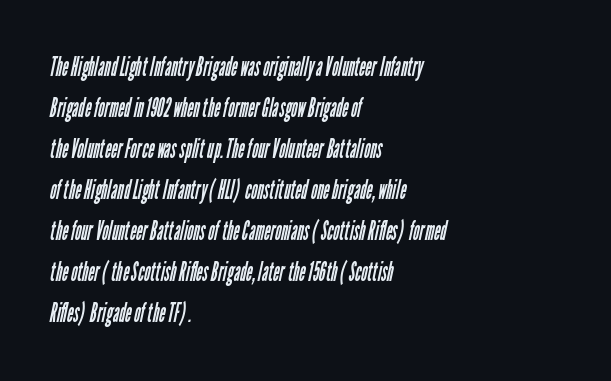
The image shows 27 px text type; set left-aligned, normal line spacing (1.52x), normal letter spacing, not underlined.
